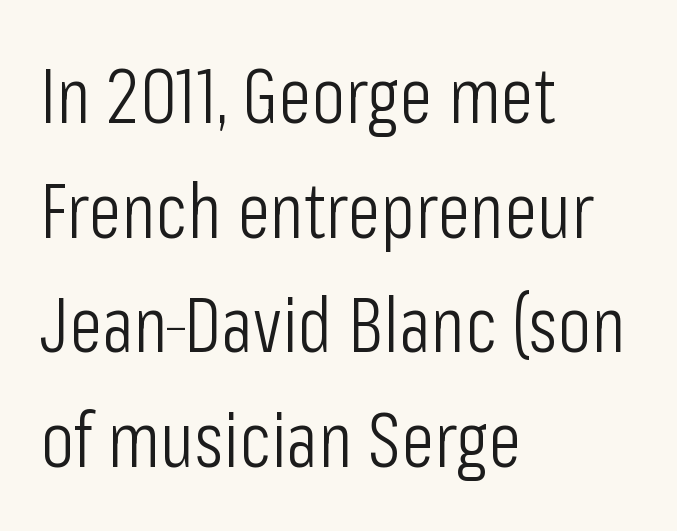
The image shows 77 px light, condensed sans-serif type, upright; set left-aligned, normal line spacing (1.49x), normal letter spacing, not underlined; low stroke contrast and a medium x-height.
